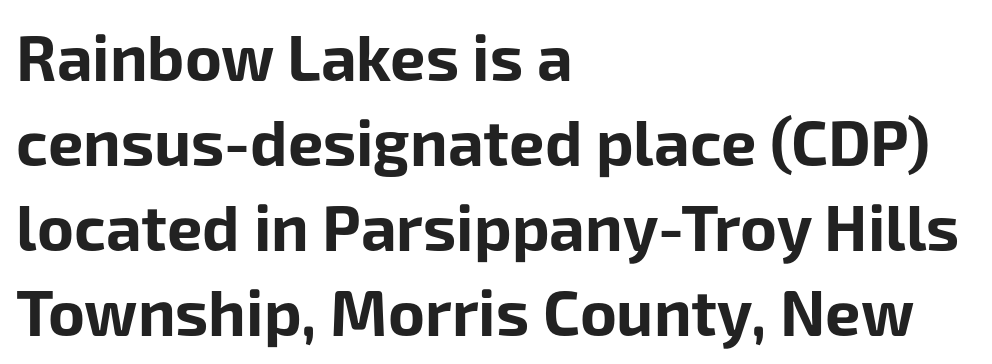
{"serif": "no", "italic": "no", "bold": "yes", "weight": "bold", "width": "normal", "stroke_contrast": "low", "x_height": "medium", "monospaced": "no", "underline": "no", "align": "left", "line_spacing": "normal", "line_spacing_ratio": 1.35, "letter_spacing": "normal", "letter_spacing_em": 0.0, "glyph_px": 63}
